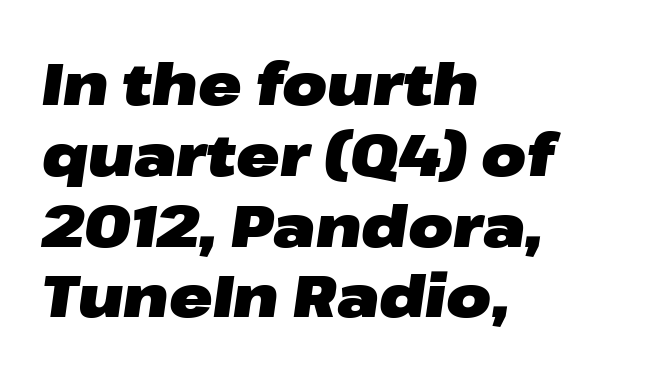
The image shows 58 px heavy, wide type, italic (leaning right); set left-aligned, line spacing 1.22x, normal letter spacing, not underlined; low stroke contrast and a medium x-height.
